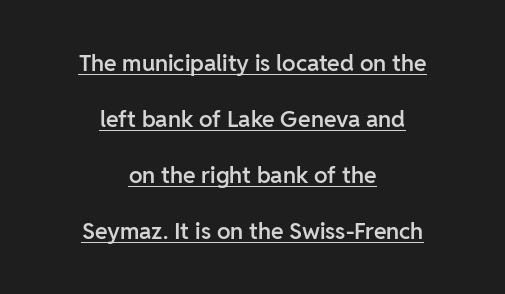
The specimen includes a rule beneath the text block's lines. The typesetting leans somewhat heavy: a semibold. Widely set lines give the paragraph a tall, airy silhouette. The type sits square on the baseline with zero lean. The paragraph shown floats in the horizontal middle. These lines keep a tight, regular rhythm from letter to letter.
